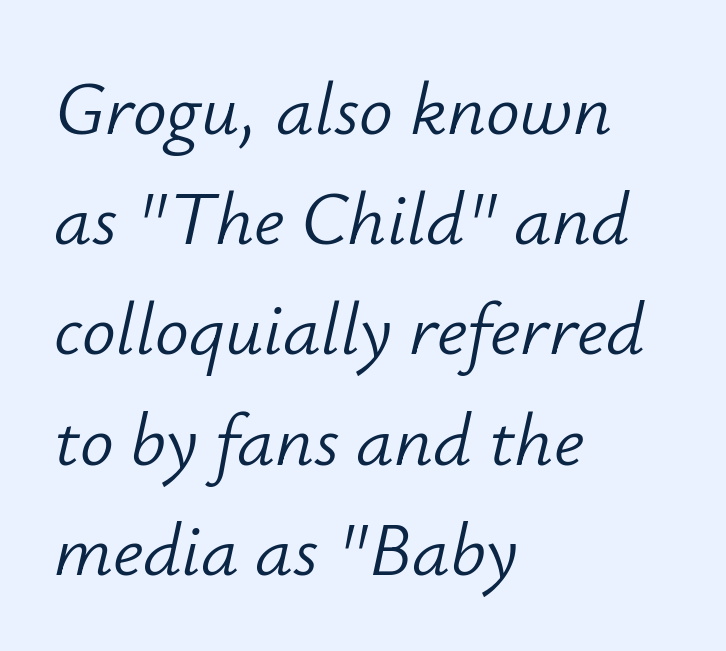
{"italic": "yes", "lean": "right", "slant_degrees": 12, "bold": "no", "weight": "light", "width": "normal", "stroke_contrast": "low", "x_height": "small", "monospaced": "no", "underline": "no", "align": "left", "line_spacing": "normal", "line_spacing_ratio": 1.47, "letter_spacing": "normal", "letter_spacing_em": 0.0, "glyph_px": 75}
